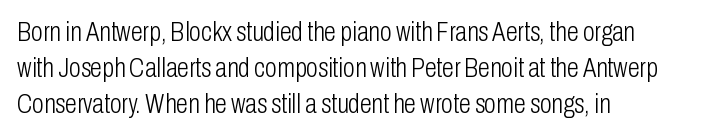
Q: Is the text bold? A: No.
Q: Is the text italic (slanted)? A: No, it is upright.
Q: Is the text underlined? A: No.
Q: How is the paragraph aligned? A: Left-aligned.
Q: Is the spacing between letters normal or unusually wide? A: Normal.
Q: Is the spacing between lines tight, normal or loose? A: Normal.
